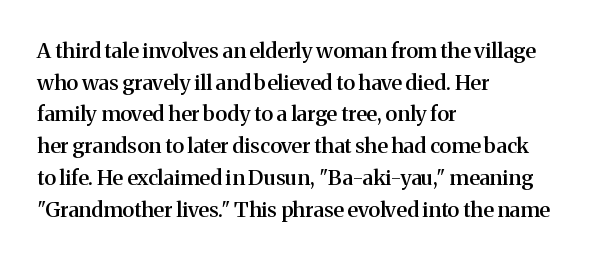
Q: Is the text bold? A: Semi-bold.
Q: Is the text italic (slanted)? A: No, it is upright.
Q: Is the text underlined? A: No.
Q: How is the paragraph aligned? A: Left-aligned.
Q: Is the spacing between letters normal or unusually wide? A: Normal.
Q: Is the spacing between lines tight, normal or loose? A: Normal.
